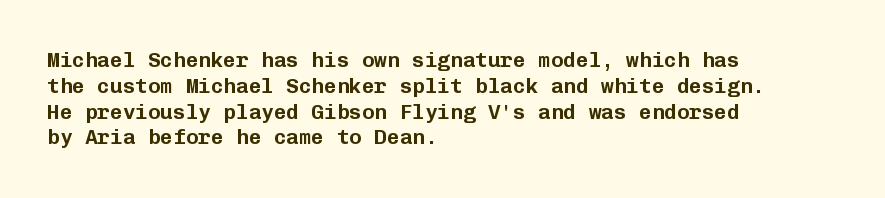
Q: Is the text italic (slanted)? A: No, it is upright.
Q: Is the text underlined? A: No.
Q: How is the paragraph aligned? A: Left-aligned.
Q: Is the spacing between letters normal or unusually wide? A: Normal.
